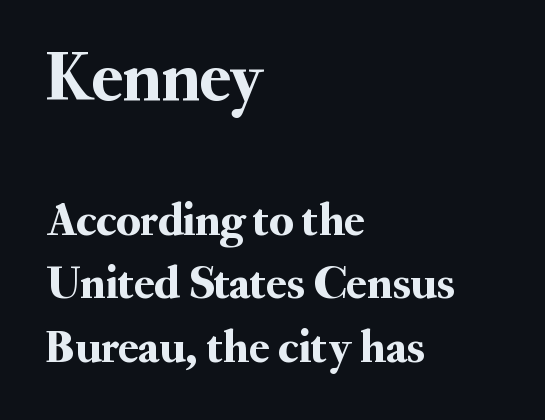
Q: Is the text italic (slanted)? A: No, it is upright.
Q: Is the typeface a serif or a sans-serif typeface? A: Serif.
Q: Is the text underlined? A: No.
Q: How is the paragraph aligned? A: Left-aligned.
Q: Is the spacing between letters normal or unusually wide? A: Normal.
Q: Is the spacing between lines tight, normal or loose? A: Normal.
Q: Which block of text is set in a larger size, the first (top) or the second (bottom)? A: The first (top) one.
Q: Width (condensed, normal, or wide)? A: Normal.
Q: Stroke contrast? A: Medium.
Q: x-height? A: Small.
Q: Monospaced? A: No.
